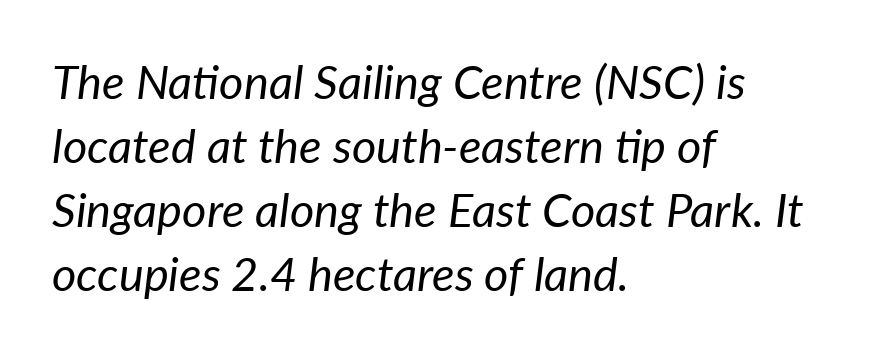
{"italic": "yes", "lean": "right", "slant_degrees": 7, "bold": "no", "weight": "regular", "width": "normal", "stroke_contrast": "low", "x_height": "medium", "monospaced": "no", "underline": "no", "align": "left", "line_spacing": "normal", "line_spacing_ratio": 1.36, "letter_spacing": "normal", "letter_spacing_em": 0.0, "glyph_px": 47}
